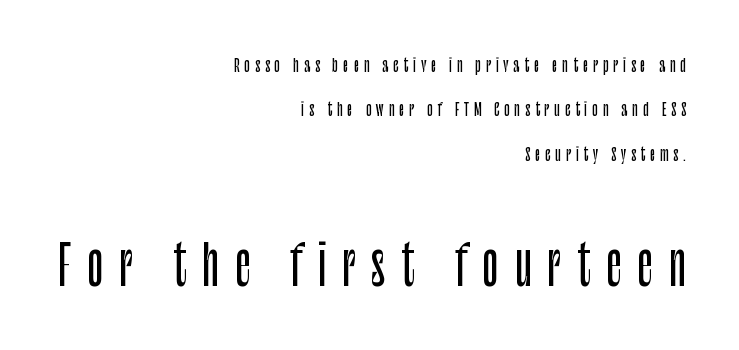
{"serif": "no", "italic": "no", "width": "condensed", "stroke_contrast": "low", "x_height": "large", "monospaced": "no", "underline": "no", "align": "right", "line_spacing": "loose", "line_spacing_ratio": 2.47, "letter_spacing": "wide", "letter_spacing_em": 0.28, "larger_block": "second", "size_ratio": 3.06, "glyph_px": 55}
